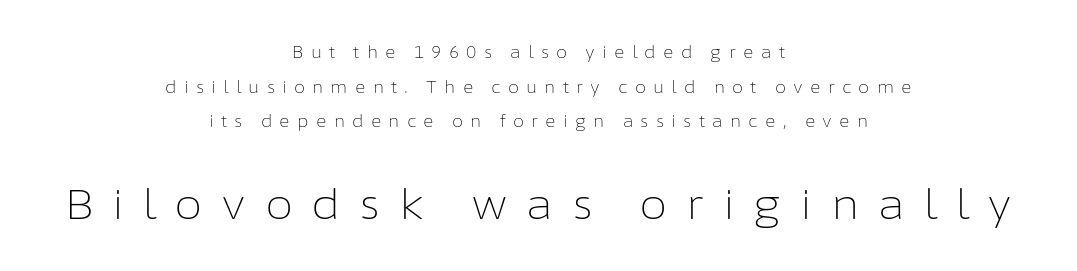
The image shows 41 px light sans-serif type, upright; set centered, loose line spacing (2.17x), unusually wide letter spacing (+0.45 em), not underlined; the second (bottom) block is 2.56x larger; low stroke contrast and a medium x-height.
